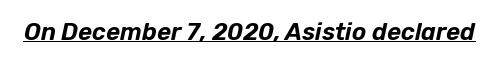
The image shows 24 px text type, italic (leaning right); set normal letter spacing, underlined.
